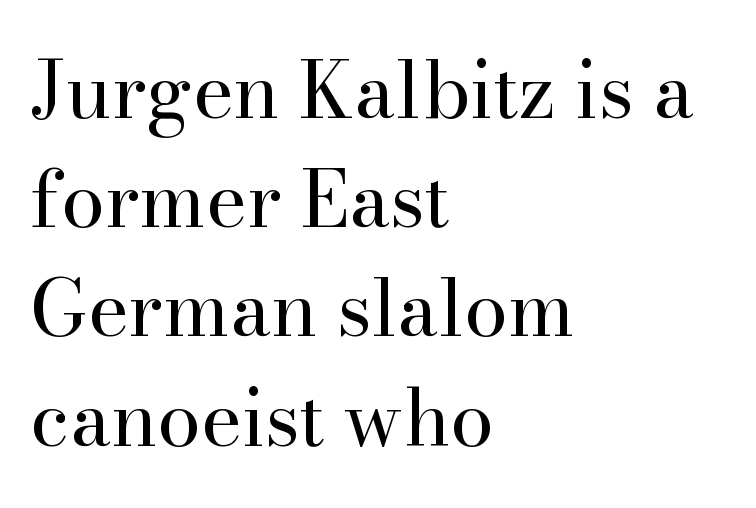
There is no visible air inserted between adjacent glyphs. Stem width sits at or under what a default text font uses. Does the leading feel generous? No, just average. The rendering uses natural spacing where letterforms have individual widths. The rendering anchors every line to the left-hand side.
